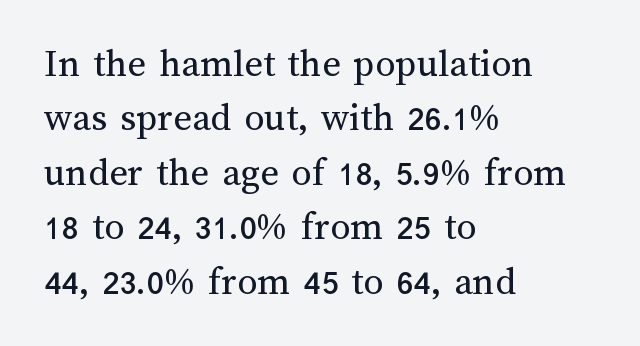
Q: Is the text bold? A: No.
Q: Is the text italic (slanted)? A: No, it is upright.
Q: Is the text underlined? A: No.
Q: How is the paragraph aligned? A: Left-aligned.
Q: Is the spacing between letters normal or unusually wide? A: Normal.
Q: Is the spacing between lines tight, normal or loose? A: Normal.
Q: Width (condensed, normal, or wide)? A: Normal.
Q: Stroke contrast? A: Medium.
Q: x-height? A: Medium.
Q: Monospaced? A: No.
